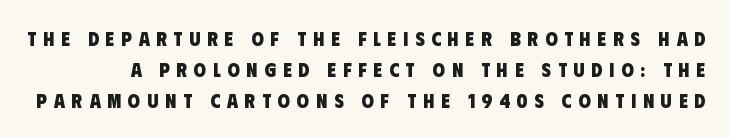
The image shows 20 px bold type; set normal line spacing (1.54x), unusually wide letter spacing (+0.34 em), not underlined.
